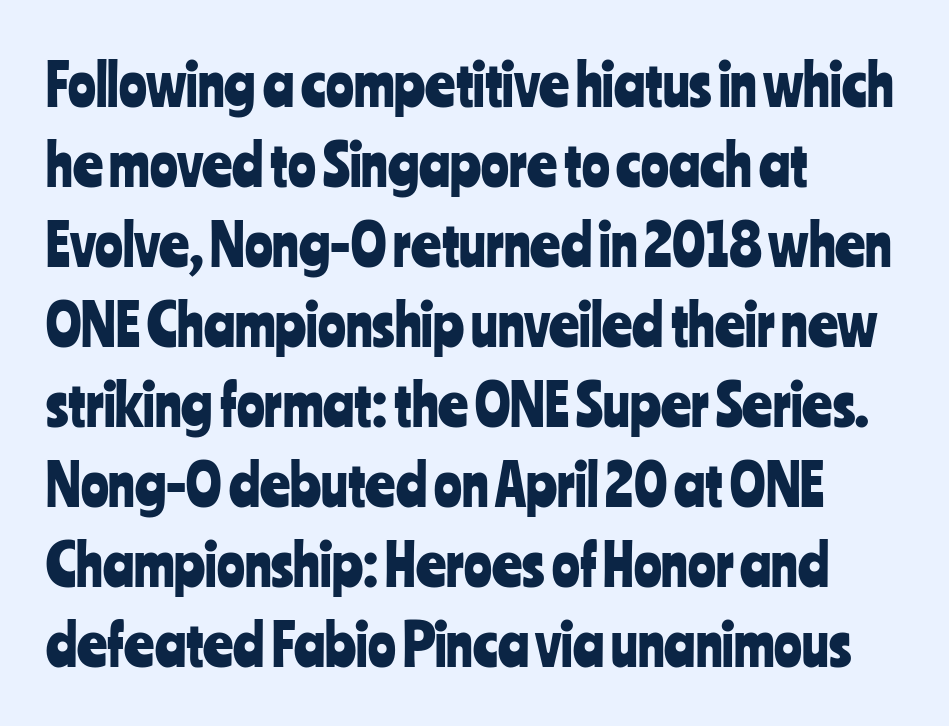
Does the copy run flush right? No — it runs flush left. Notice how descenders clear the ascenders below comfortably — that's standard leading. You could not count columns in this text — the font is proportionally spaced. The glyphs are unaccompanied by any horizontal stroke below them. Is the letter spacing exaggerated? No — it looks like the ordinary default. The lettering holds an erect, upright posture throughout.
